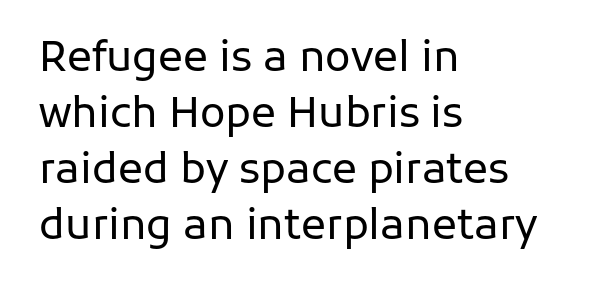
Regarding serifs, this sample does without them. You could not count columns in this text — the font is proportionally spaced. Ordinary non-slanted type is in use. The characters are drawn with everyday or finer stroke widths.
